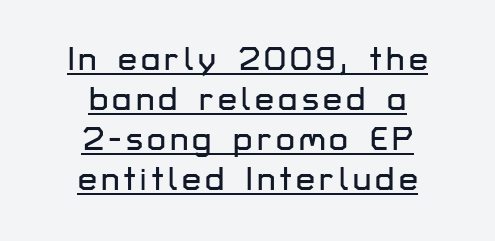
Q: Is the text italic (slanted)? A: No, it is upright.
Q: Is the typeface a serif or a sans-serif typeface? A: Sans-serif.
Q: Is the text underlined? A: Yes.
Q: How is the paragraph aligned? A: Centered.
Q: Width (condensed, normal, or wide)? A: Normal.
Q: Stroke contrast? A: Low.
Q: x-height? A: Medium.
Q: Monospaced? A: No.
